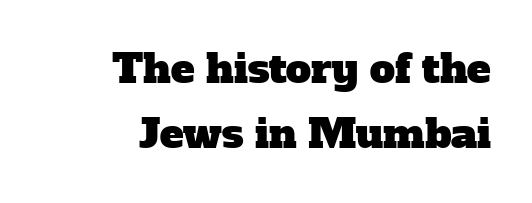
Compared with typical body copy, the letter spacing here is the same. Check where the strokes stop: tiny serifs finish them off. Students, observe: this is what conventionally led text looks like. Words float on clear page, feet unadorned. Looks like regular typesetting: each glyph gets only the width it needs.
